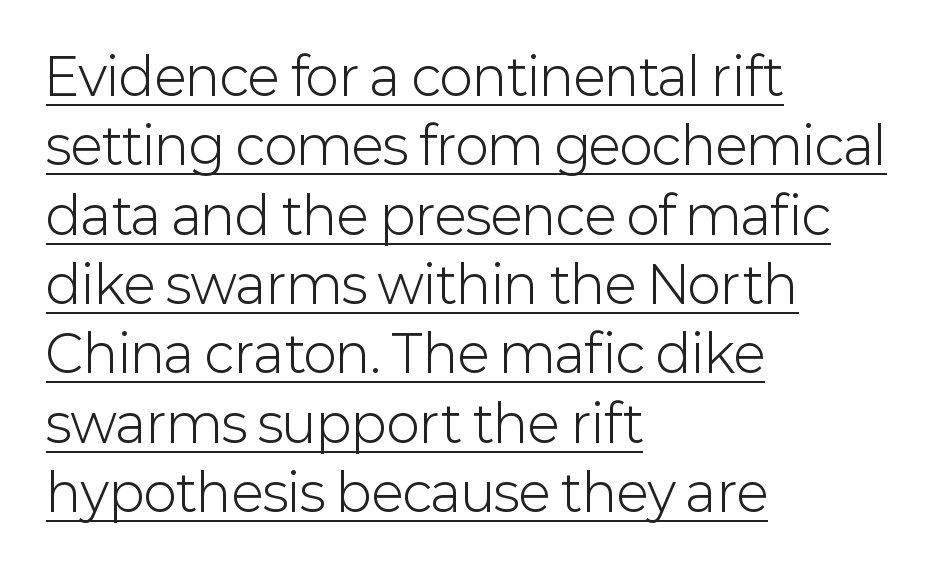
The image shows 51 px light sans-serif type, upright; set left-aligned, normal line spacing (1.36x), normal letter spacing, underlined; low stroke contrast and a medium x-height.
